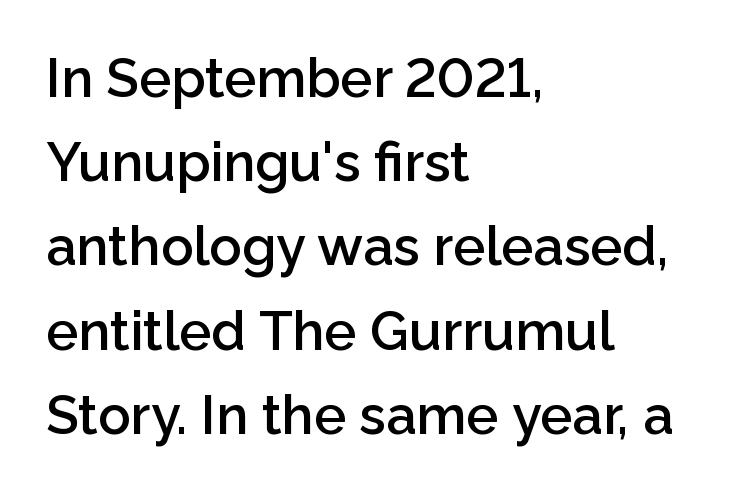
The image shows 54 px semibold sans-serif type, upright; set left-aligned, normal line spacing (1.56x), normal letter spacing, not underlined; low stroke contrast and a medium x-height.
